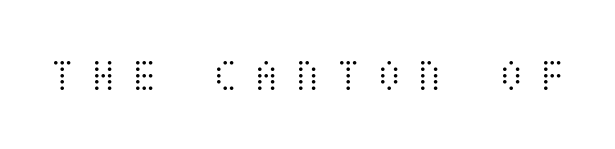
Q: Is the text bold? A: No.
Q: Is the text italic (slanted)? A: No, it is upright.
Q: Is the text underlined? A: No.
Q: Is the spacing between letters normal or unusually wide? A: Unusually wide.
Q: Width (condensed, normal, or wide)? A: Condensed.
Q: Stroke contrast? A: Medium.
Q: x-height? A: Large.
